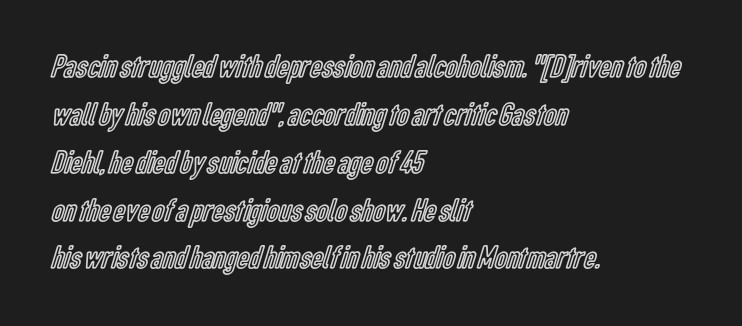
The image shows 33 px condensed type; set left-aligned, normal line spacing (1.45x), normal letter spacing, not underlined; a medium x-height.
